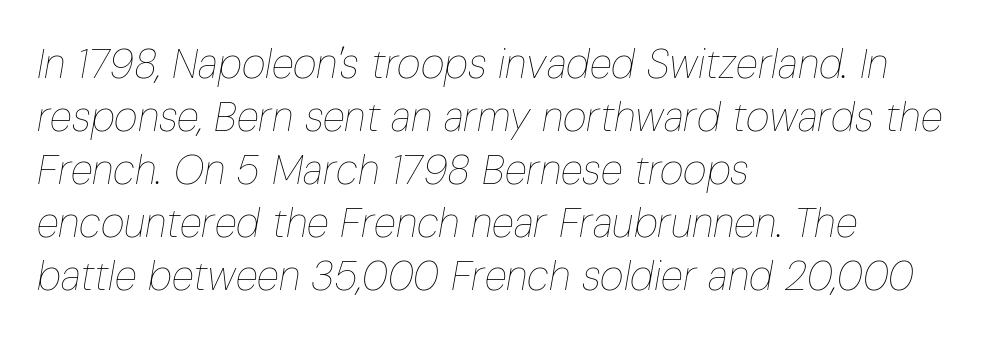
{"italic": "yes", "lean": "right", "slant_degrees": 10, "bold": "no", "weight": "thin", "width": "condensed", "stroke_contrast": "low", "x_height": "medium", "monospaced": "no", "underline": "no", "align": "left", "line_spacing": "normal", "line_spacing_ratio": 1.29, "letter_spacing": "normal", "letter_spacing_em": 0.0, "glyph_px": 41}
